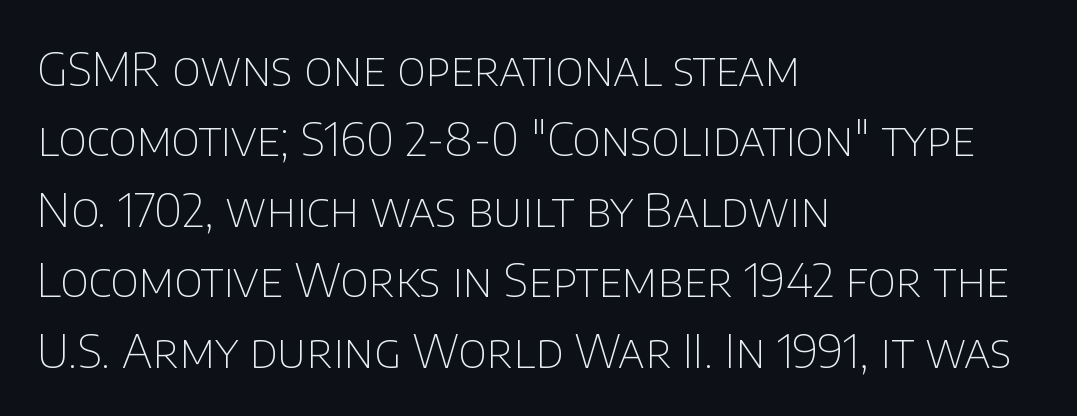
Q: Is the text bold? A: No.
Q: Is the text italic (slanted)? A: No, it is upright.
Q: Is the typeface a serif or a sans-serif typeface? A: Sans-serif.
Q: Is the text underlined? A: No.
Q: How is the paragraph aligned? A: Left-aligned.
Q: Is the spacing between letters normal or unusually wide? A: Normal.
Q: Is the spacing between lines tight, normal or loose? A: Normal.
Q: Width (condensed, normal, or wide)? A: Normal.
Q: Stroke contrast? A: Low.
Q: x-height? A: Large.
Q: Monospaced? A: No.
